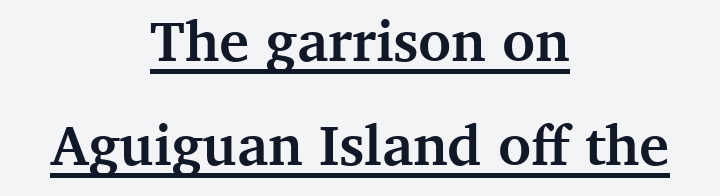
Stroke thickness is high; the sample reads as a true bold. Tracking value appears to be zero — textbook default spacing. Rendered with straight, roman letterforms. Every row of glyphs is offset so its center matches the block's center. Each line of the rendering has a horizontal stroke beneath the glyphs.
